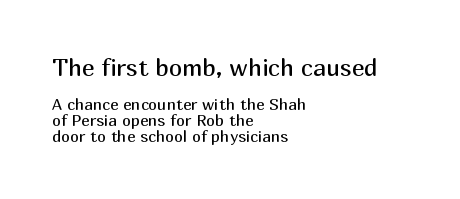
Q: Is the text bold? A: No.
Q: Is the text italic (slanted)? A: No, it is upright.
Q: Is the text underlined? A: No.
Q: How is the paragraph aligned? A: Left-aligned.
Q: Is the spacing between letters normal or unusually wide? A: Normal.
Q: Is the spacing between lines tight, normal or loose? A: Tight.
Q: Which block of text is set in a larger size, the first (top) or the second (bottom)? A: The first (top) one.
